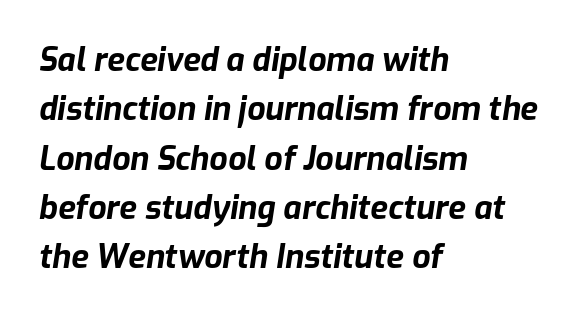
Honestly, the row spacing looks completely unremarkable. Yep, that's italic — everything's leaning. Line starts are locked; line ends wander. This rendering features lettering with no underline. What weight is shown? A full bold with thick strokes. Words appear dense and cohesive because spacing is normal.
